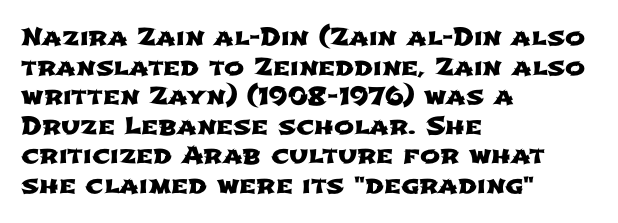
{"underline": "no", "align": "left", "line_spacing_ratio": 1.23, "letter_spacing": "normal", "letter_spacing_em": 0.0, "glyph_px": 24}
